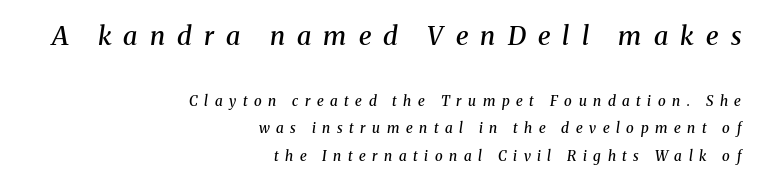
On the weight axis this lands at semibold, roughly 600. Display-style spreading of the glyphs; the letterfit is very open. Each line ends at the same right margin while the left side varies. Each row of text sits above clean, open space. The text carries the slant typical of an italic or oblique font. Honestly, the rows look like they've been pulled way apart.
